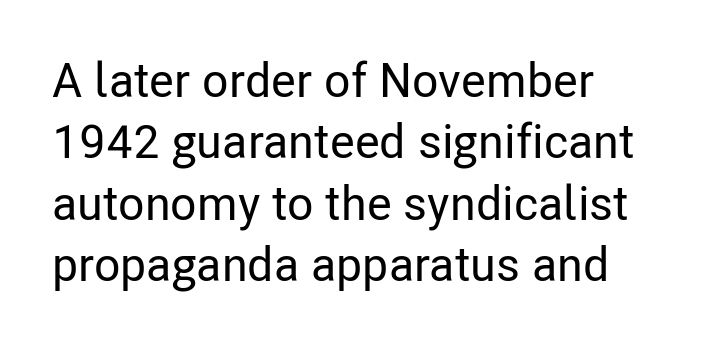
Q: Is the text italic (slanted)? A: No, it is upright.
Q: Is the typeface a serif or a sans-serif typeface? A: Sans-serif.
Q: Is the text underlined? A: No.
Q: How is the paragraph aligned? A: Left-aligned.
Q: Is the spacing between letters normal or unusually wide? A: Normal.
Q: Is the spacing between lines tight, normal or loose? A: Normal.
Q: Width (condensed, normal, or wide)? A: Condensed.
Q: Stroke contrast? A: Low.
Q: x-height? A: Medium.
Q: Monospaced? A: No.
